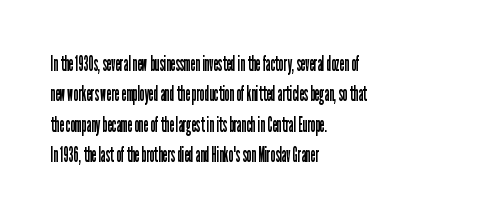
The image shows 21 px text type, upright; set left-aligned, normal line spacing (1.45x), normal letter spacing, not underlined.
